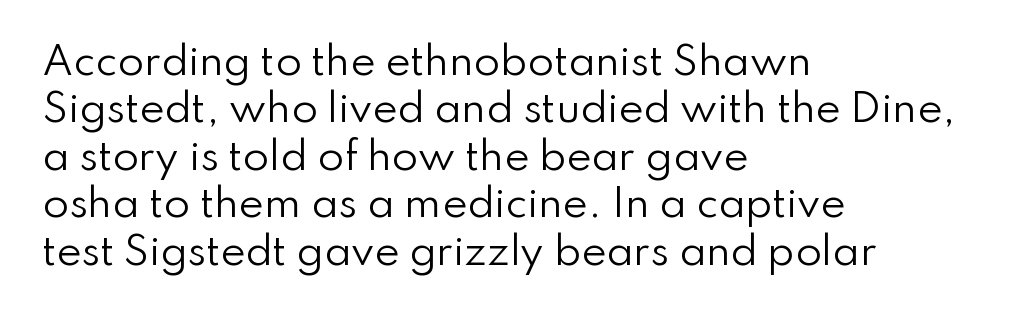
Nothing heavy about these letters — not bold at all. Italic? Not at all — the glyphs are vertical. The space directly below the letters is spotless. The glyphs in this specimen are sans serif. Standard letterfit; no display-style spreading of the glyphs. Reading down the block, your eye returns to a fixed left position each line.
